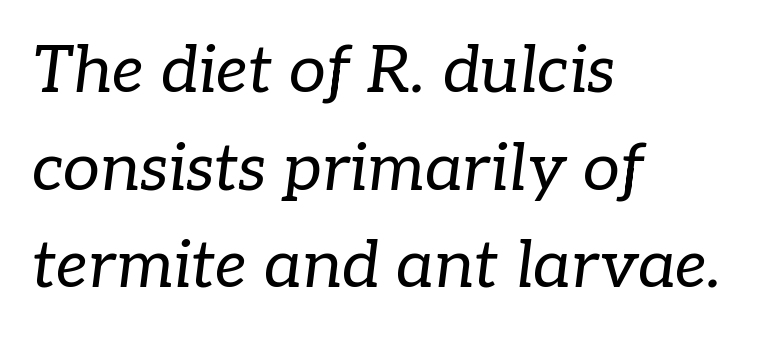
Q: Is the text bold? A: No.
Q: Is the text italic (slanted)? A: Yes, it leans right by about 7 degrees.
Q: Is the typeface a serif or a sans-serif typeface? A: Serif.
Q: Is the text underlined? A: No.
Q: How is the paragraph aligned? A: Left-aligned.
Q: Is the spacing between letters normal or unusually wide? A: Normal.
Q: Is the spacing between lines tight, normal or loose? A: Normal.
Q: Width (condensed, normal, or wide)? A: Normal.
Q: Stroke contrast? A: Low.
Q: x-height? A: Medium.
Q: Monospaced? A: No.
